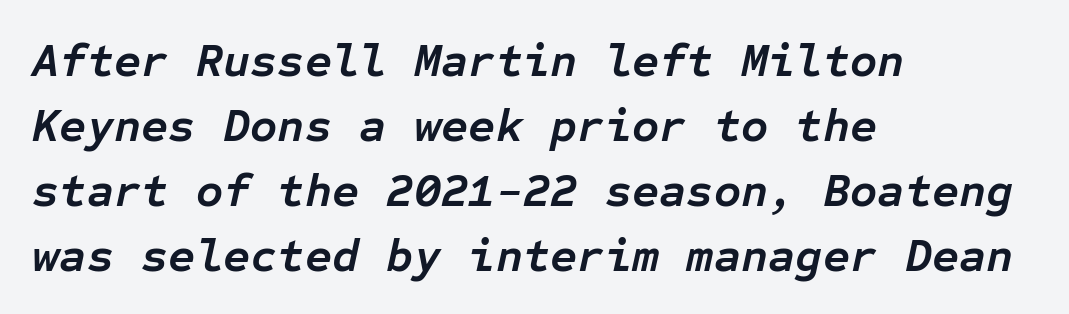
This sample has the even, mechanical cadence of fixed-width lettering. Short note: letters normally spaced. The specimen reads as italic at a glance. A classic flush-left, rag-right setting is used for this passage.
